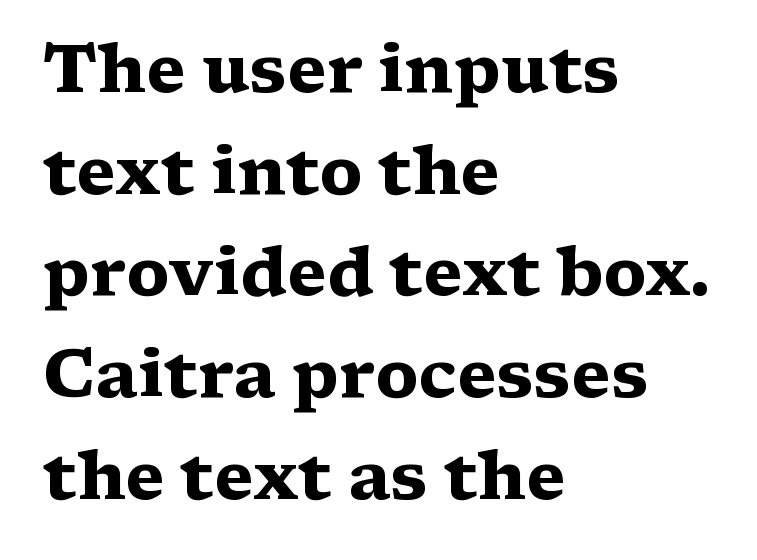
{"serif": "yes", "italic": "no", "bold": "yes", "weight": "heavy", "width": "wide", "stroke_contrast": "medium", "x_height": "medium", "monospaced": "no", "underline": "no", "align": "left", "line_spacing": "normal", "line_spacing_ratio": 1.54, "letter_spacing": "normal", "letter_spacing_em": 0.0, "glyph_px": 66}
